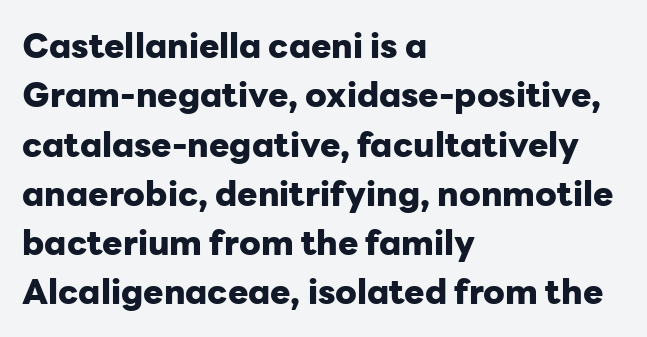
The image shows 34 px heavy sans-serif type, upright; set left-aligned, normal line spacing (1.45x), normal letter spacing, not underlined; low stroke contrast and a medium x-height.
